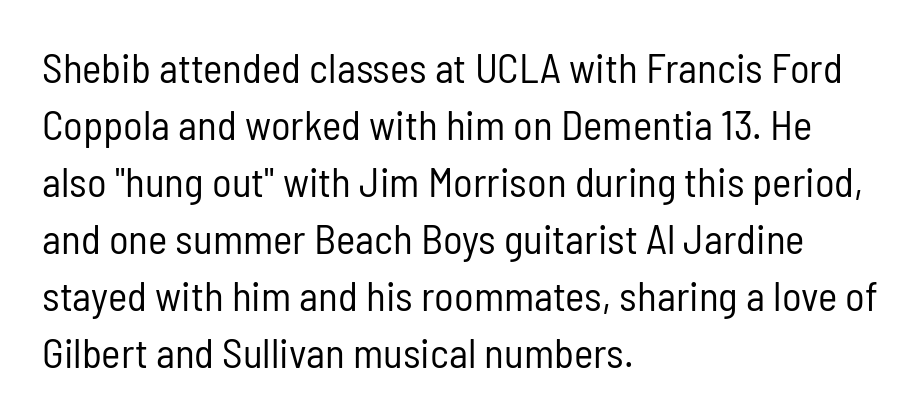
The paragraph has a hard left edge and a soft right edge. The face used here is rendered with its standard letterfit. No feet cap the strokes, marking this as sans-serif type. Vertical spacing — default.
